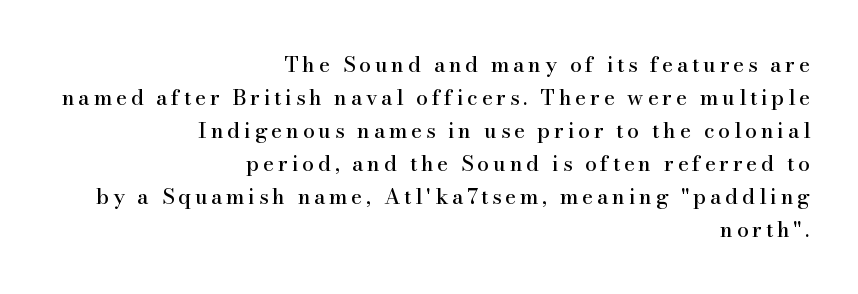
The image shows 21 px text type, upright; set right-aligned, normal line spacing (1.57x), not underlined.
